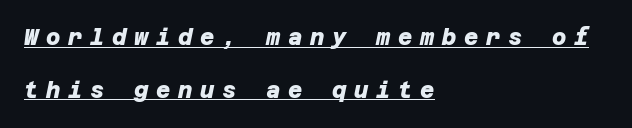
{"bold": "yes", "underline": "yes", "align": "left", "line_spacing": "loose", "line_spacing_ratio": 2.39, "letter_spacing": "wide", "letter_spacing_em": 0.35, "glyph_px": 22}
